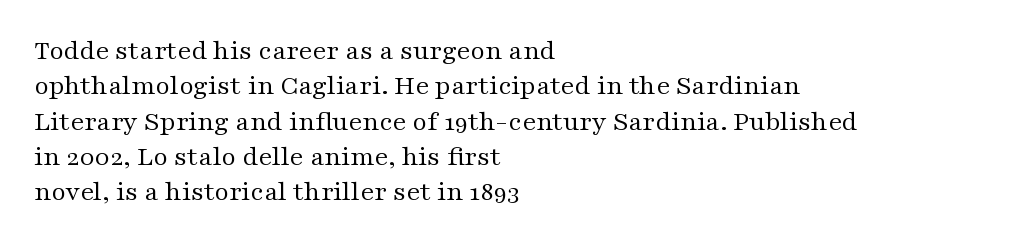
The image shows 28 px regular-weight, wide serif type, upright; set left-aligned, normal line spacing (1.26x), normal letter spacing, not underlined; medium stroke contrast and a medium x-height.
